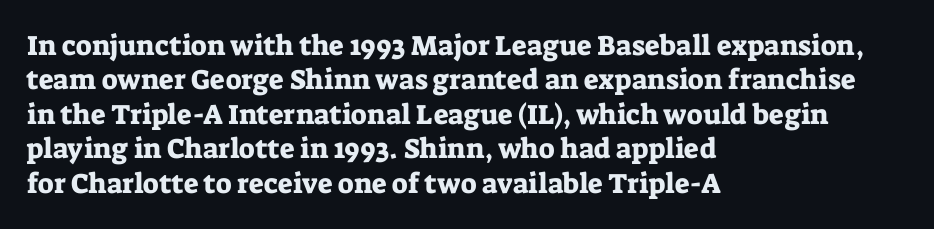
Q: Is the text italic (slanted)? A: No, it is upright.
Q: Is the typeface a serif or a sans-serif typeface? A: Serif.
Q: Is the text underlined? A: No.
Q: How is the paragraph aligned? A: Left-aligned.
Q: Is the spacing between letters normal or unusually wide? A: Normal.
Q: Width (condensed, normal, or wide)? A: Normal.
Q: Stroke contrast? A: Low.
Q: x-height? A: Medium.
Q: Monospaced? A: No.
